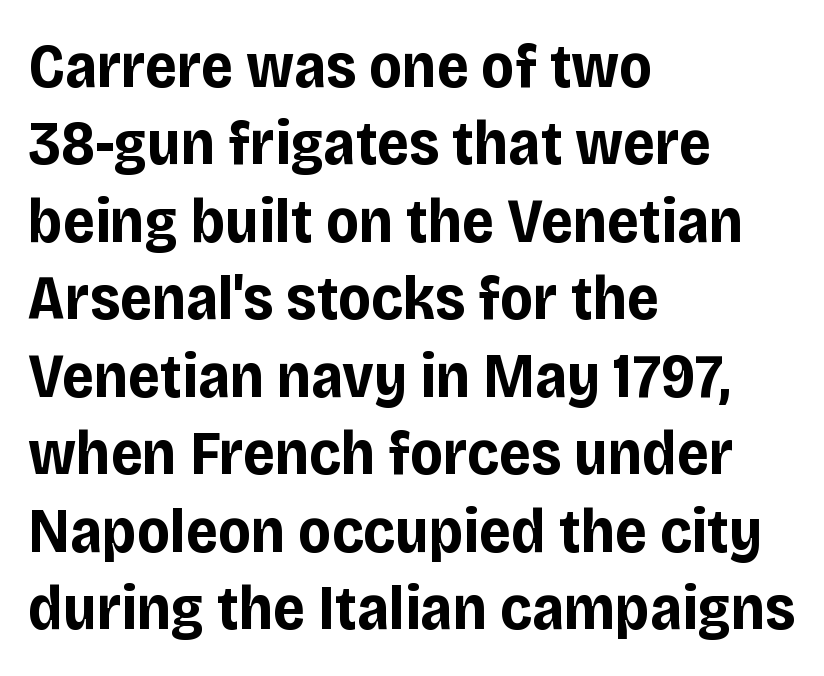
Notice how thick the strokes are: this is what a full bold looks like. Each row of text sits above clean, open space. The face used here is a sans, in the tradition of grotesques and geometrics. Standard letterfit; no display-style spreading of the glyphs. The setting favours the left margin, as ordinary paragraphs usually do.
